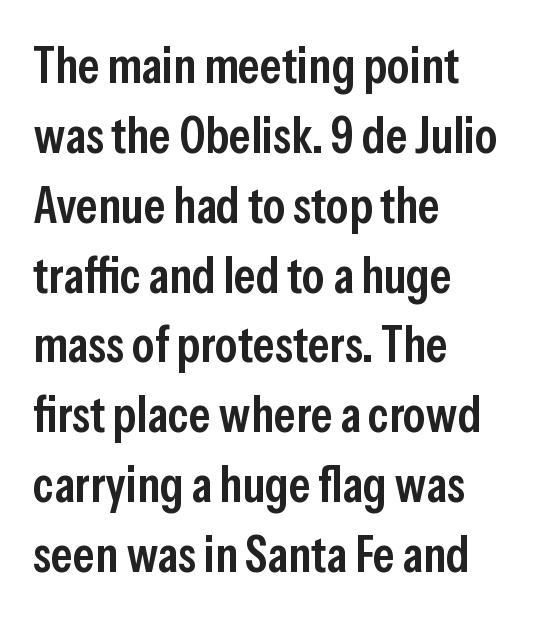
{"serif": "no", "italic": "no", "bold": "semi", "weight": "semibold", "width": "condensed", "stroke_contrast": "low", "x_height": "medium", "monospaced": "no", "underline": "no", "align": "left", "line_spacing": "normal", "line_spacing_ratio": 1.37, "letter_spacing": "normal", "letter_spacing_em": 0.0, "glyph_px": 51}
